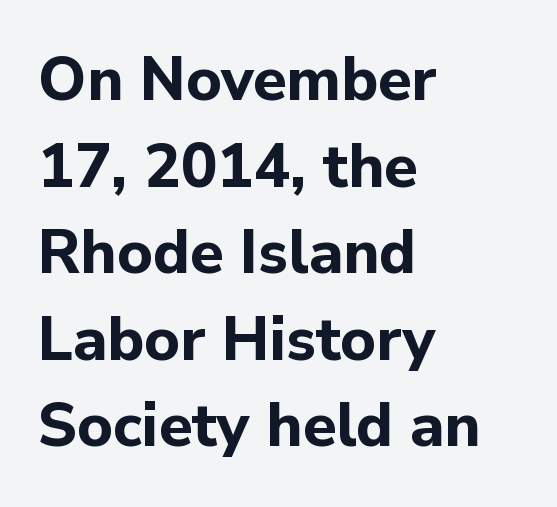
Q: Is the text bold? A: Yes.
Q: Is the text italic (slanted)? A: No, it is upright.
Q: Is the typeface a serif or a sans-serif typeface? A: Sans-serif.
Q: Is the text underlined? A: No.
Q: How is the paragraph aligned? A: Left-aligned.
Q: Is the spacing between letters normal or unusually wide? A: Normal.
Q: Is the spacing between lines tight, normal or loose? A: Normal.
Q: Width (condensed, normal, or wide)? A: Normal.
Q: Stroke contrast? A: Low.
Q: x-height? A: Medium.
Q: Monospaced? A: No.
